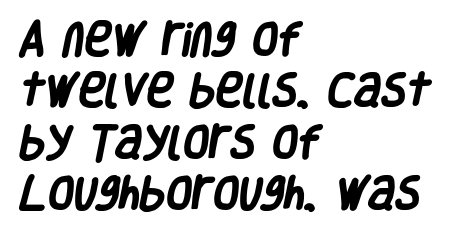
{"serif": "no", "bold": "yes", "weight": "heavy", "width": "condensed", "stroke_contrast": "low", "x_height": "large", "monospaced": "no", "underline": "no", "align": "left", "line_spacing": "normal", "line_spacing_ratio": 1.39, "letter_spacing": "normal", "letter_spacing_em": 0.0, "glyph_px": 37}
